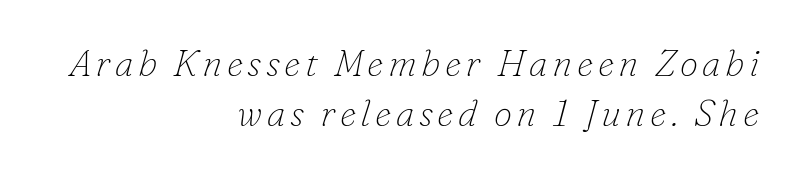
Q: Is the text bold? A: No.
Q: Is the text italic (slanted)? A: Yes, it leans right by about 16 degrees.
Q: Is the typeface a serif or a sans-serif typeface? A: Serif.
Q: Is the text underlined? A: No.
Q: How is the paragraph aligned? A: Right-aligned.
Q: Is the spacing between lines tight, normal or loose? A: Normal.
Q: Width (condensed, normal, or wide)? A: Normal.
Q: Stroke contrast? A: Low.
Q: x-height? A: Small.
Q: Monospaced? A: No.
